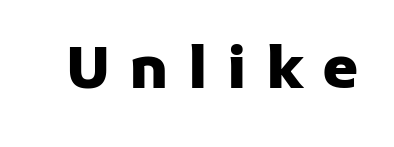
{"serif": "no", "italic": "no", "bold": "yes", "weight": "heavy", "width": "normal", "stroke_contrast": "low", "x_height": "medium", "monospaced": "no", "underline": "no", "letter_spacing": "wide", "letter_spacing_em": 0.33, "glyph_px": 58}
